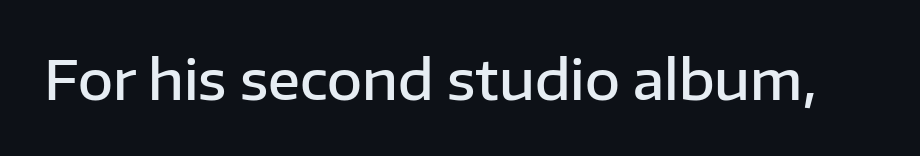
Proportional: the letters do not fall into vertical columns. How heavy is the stroke? Medium-heavy — a semibold, shy of bold. Are there feet on the stems? There aren't — it's a sans. The lettering holds an erect, upright posture throughout. Standard letterfit; no display-style spreading of the glyphs.
